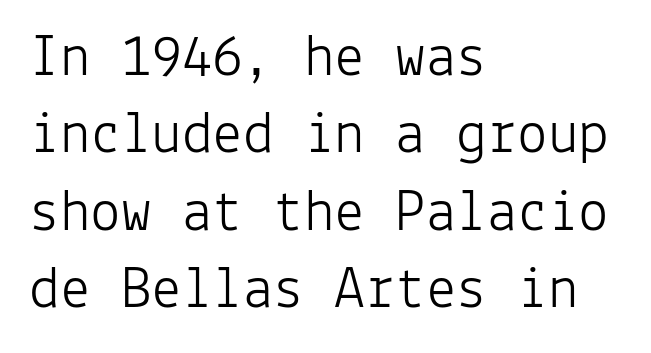
Q: Is the text bold? A: No.
Q: Is the text italic (slanted)? A: No, it is upright.
Q: Is the typeface a serif or a sans-serif typeface? A: Sans-serif.
Q: Is the text underlined? A: No.
Q: How is the paragraph aligned? A: Left-aligned.
Q: Is the spacing between letters normal or unusually wide? A: Normal.
Q: Is the spacing between lines tight, normal or loose? A: Normal.
Q: Width (condensed, normal, or wide)? A: Normal.
Q: Stroke contrast? A: Low.
Q: x-height? A: Medium.
Q: Monospaced? A: Yes.
